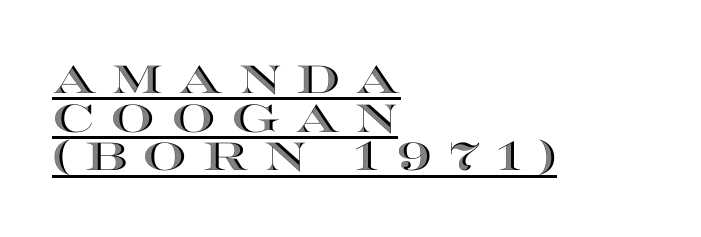
The image shows 39 px wide type, upright; set left-aligned, tight line spacing (0.99x), unusually wide letter spacing (+0.39 em), underlined; a large x-height.
